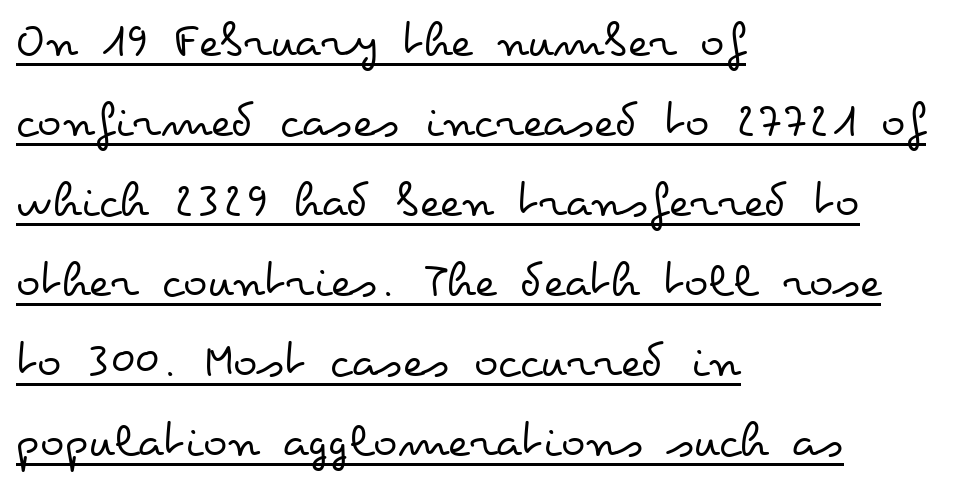
{"italic": "no", "bold": "no", "weight": "regular", "width": "wide", "stroke_contrast": "low", "x_height": "small", "monospaced": "no", "underline": "yes", "align": "left", "line_spacing": "normal", "line_spacing_ratio": 1.57, "letter_spacing": "normal", "letter_spacing_em": 0.0, "glyph_px": 51}
